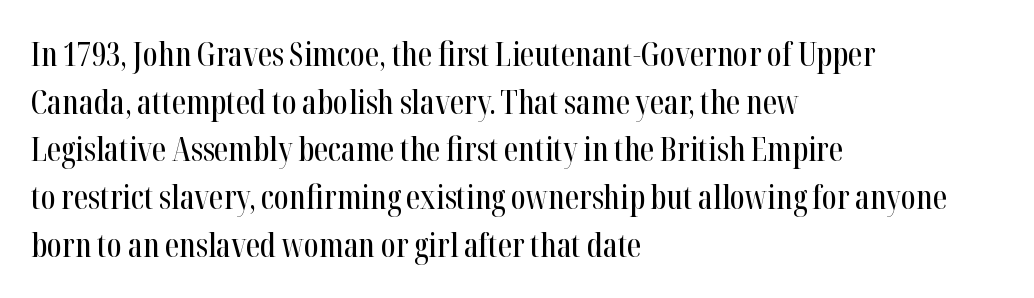
The image shows 32 px condensed serif type, upright; set left-aligned, normal line spacing (1.49x), normal letter spacing, not underlined; high stroke contrast and a medium x-height.
